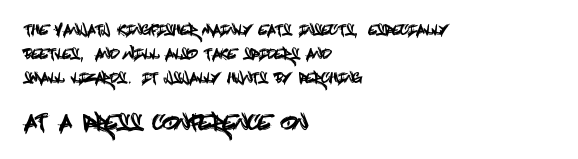
{"underline": "no", "align": "left", "line_spacing_ratio": 1.71, "letter_spacing": "normal", "letter_spacing_em": 0.0, "larger_block": "second", "size_ratio": 1.5, "glyph_px": 21}
